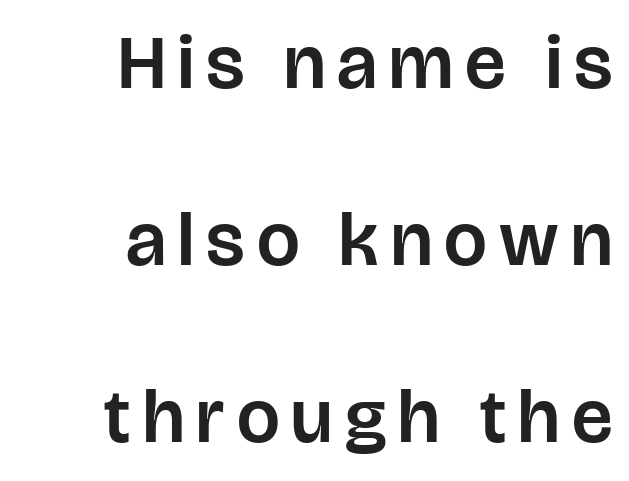
The image shows 76 px sans-serif type, upright; set right-aligned, loose line spacing (2.33x), not underlined; low stroke contrast and a large x-height.
